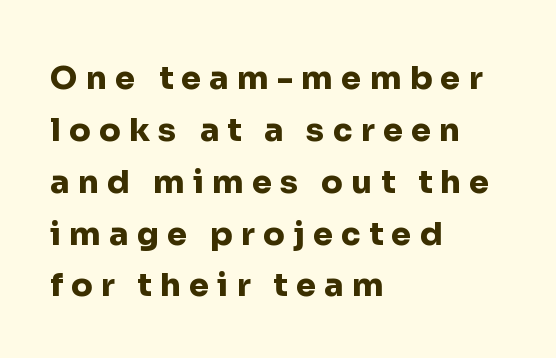
The image shows 32 px heavy sans-serif type, upright; set left-aligned, normal line spacing (1.62x), unusually wide letter spacing (+0.26 em), not underlined; low stroke contrast and a medium x-height.
